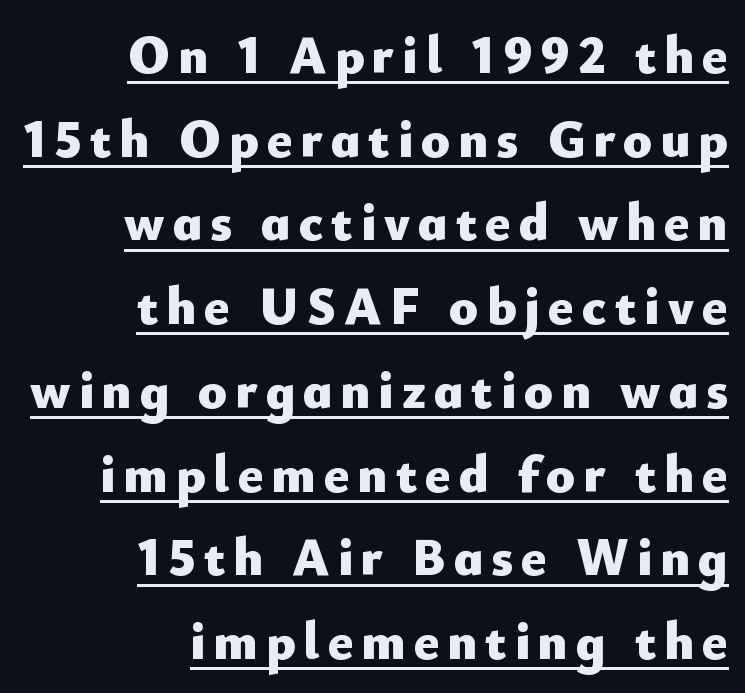
A student would call this right alignment; a typographer would say flush right, rag left. Notice how descenders clear the ascenders below comfortably — that's standard leading. This sample uses a sans-serif face. Bold? Absolutely — the strokes are thick and heavy. The rendering uses natural spacing where letterforms have individual widths. Vertical strokes here are truly vertical.
